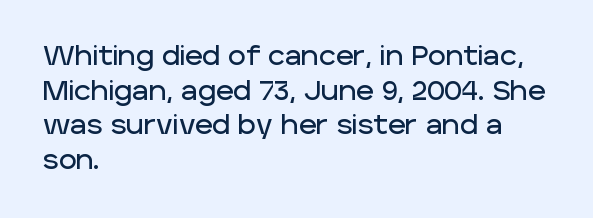
Q: Is the text italic (slanted)? A: No, it is upright.
Q: Is the text underlined? A: No.
Q: How is the paragraph aligned? A: Left-aligned.
Q: Is the spacing between letters normal or unusually wide? A: Normal.
Q: Is the spacing between lines tight, normal or loose? A: Normal.
